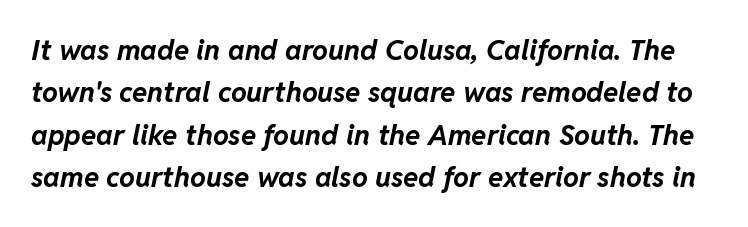
The image shows 28 px bold type, italic (leaning right); set normal line spacing (1.51x), normal letter spacing, not underlined; low stroke contrast and a medium x-height.
